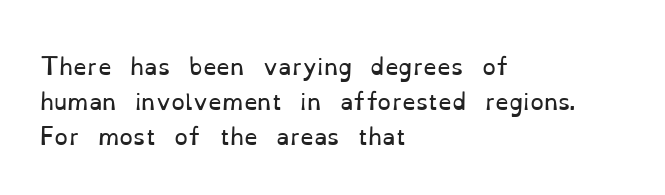
Q: Is the text bold? A: No.
Q: Is the text italic (slanted)? A: No, it is upright.
Q: Is the text underlined? A: No.
Q: How is the paragraph aligned? A: Left-aligned.
Q: Is the spacing between letters normal or unusually wide? A: Normal.
Q: Is the spacing between lines tight, normal or loose? A: Normal.
